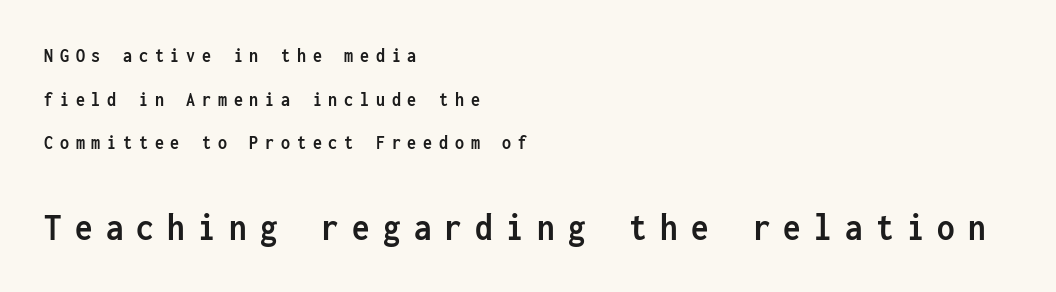
Q: Is the text bold? A: Yes.
Q: Is the text italic (slanted)? A: No, it is upright.
Q: Is the typeface a serif or a sans-serif typeface? A: Sans-serif.
Q: Is the text underlined? A: No.
Q: How is the paragraph aligned? A: Left-aligned.
Q: Is the spacing between letters normal or unusually wide? A: Unusually wide.
Q: Is the spacing between lines tight, normal or loose? A: Loose.
Q: Which block of text is set in a larger size, the first (top) or the second (bottom)? A: The second (bottom) one.
Q: Width (condensed, normal, or wide)? A: Condensed.
Q: Stroke contrast? A: Low.
Q: x-height? A: Medium.
Q: Monospaced? A: Yes.
